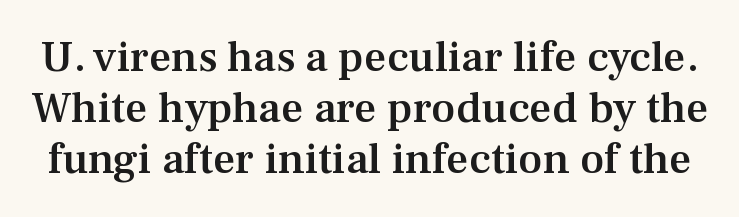
The image shows 44 px semibold serif type, upright; set line spacing 1.16x, normal letter spacing, not underlined; medium stroke contrast and a medium x-height.
